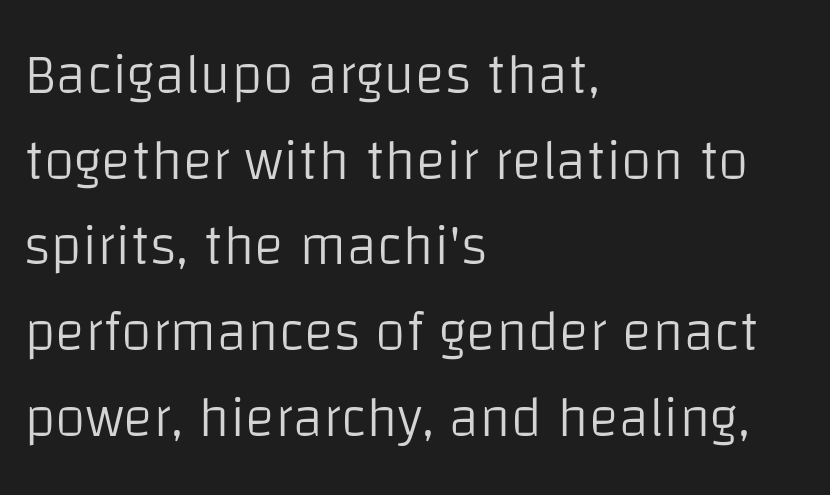
Honestly, the letter spacing is just normal — you wouldn't notice it. Is there any slant? The stems are plumb. Letters rest on an invisible, unmarked baseline. Layout note: lines flush left.
